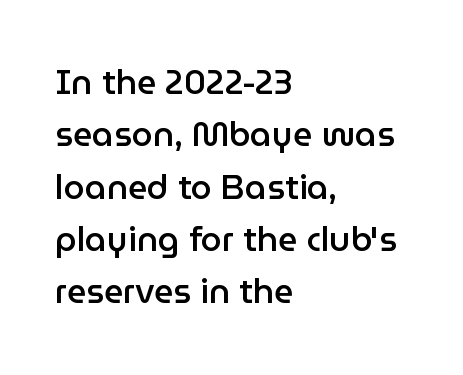
Tracking value appears to be zero — textbook default spacing. Descenders are the only things crossing below the line. Horizontally, the lines are justified to the leading edge only. The rows are spaced the way most documents space them. Moderately thickened strokes mark this as semibold type. This sample uses a sans-serif face.
